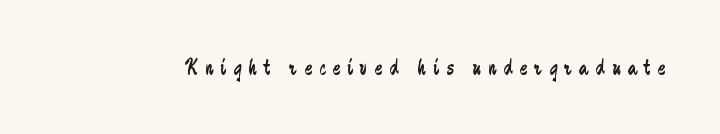
{"bold": "no", "underline": "no", "letter_spacing": "wide", "letter_spacing_em": 0.32, "glyph_px": 23}
